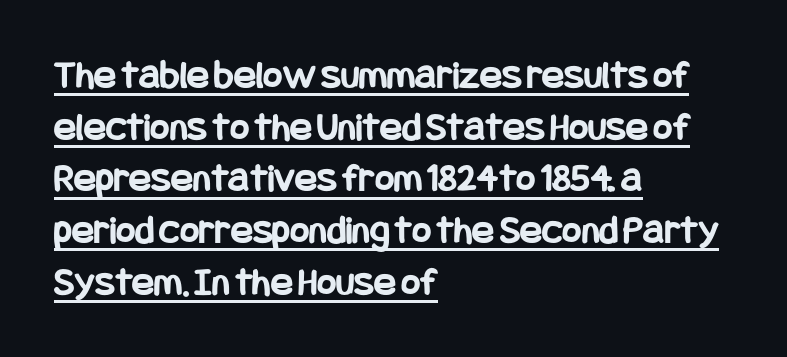
The letters are bold, with thick, heavy strokes. If you drew a ruler down the left edge, every line would touch it. The rendering shows plain stroke endings on the letterforms — a sans-serif design. Evenly set lines give the paragraph a standard silhouette. It's the straight-up-and-down kind of type. The typesetter has applied underlining to the passage shown.
